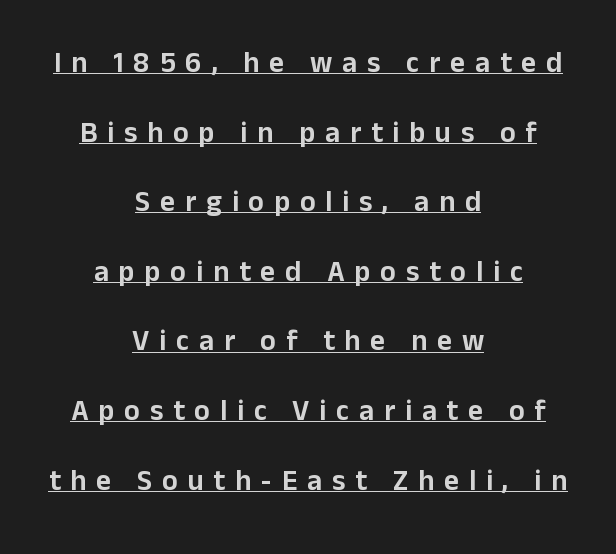
The image shows 29 px sans-serif type, upright; set centered, loose line spacing (2.4x), unusually wide letter spacing (+0.34 em), underlined; low stroke contrast and a medium x-height.
